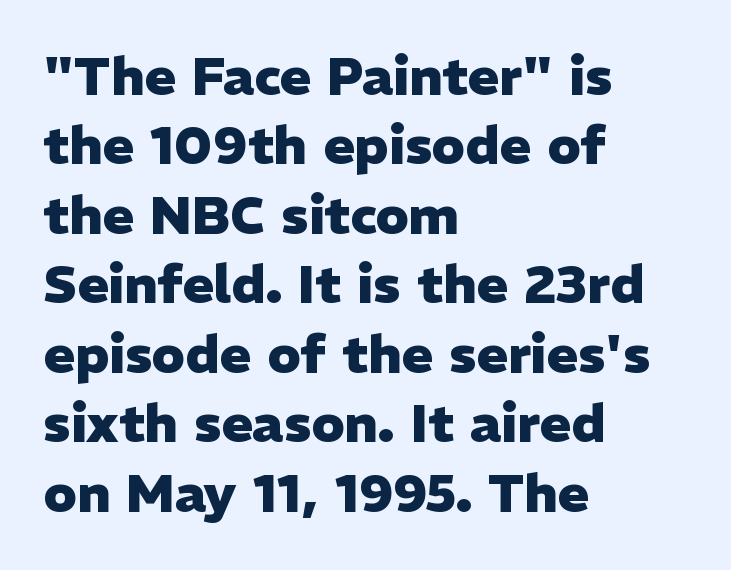
The image shows 53 px heavy sans-serif type, upright; set left-aligned, normal line spacing (1.31x), normal letter spacing, not underlined; low stroke contrast and a medium x-height.
